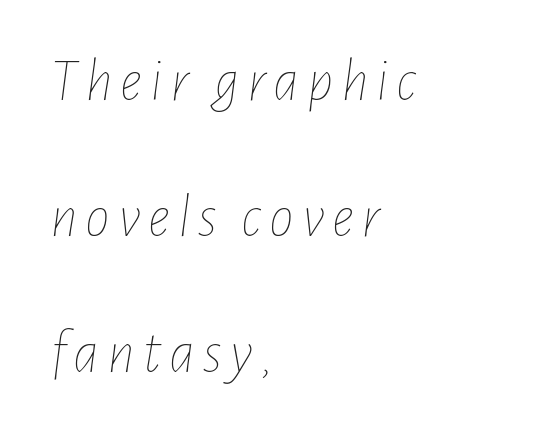
Q: Is the text bold? A: No.
Q: Is the text italic (slanted)? A: Yes, it leans right by about 7 degrees.
Q: Is the text underlined? A: No.
Q: How is the paragraph aligned? A: Left-aligned.
Q: Is the spacing between lines tight, normal or loose? A: Loose.
Q: Width (condensed, normal, or wide)? A: Condensed.
Q: Stroke contrast? A: Low.
Q: x-height? A: Medium.
Q: Monospaced? A: No.
